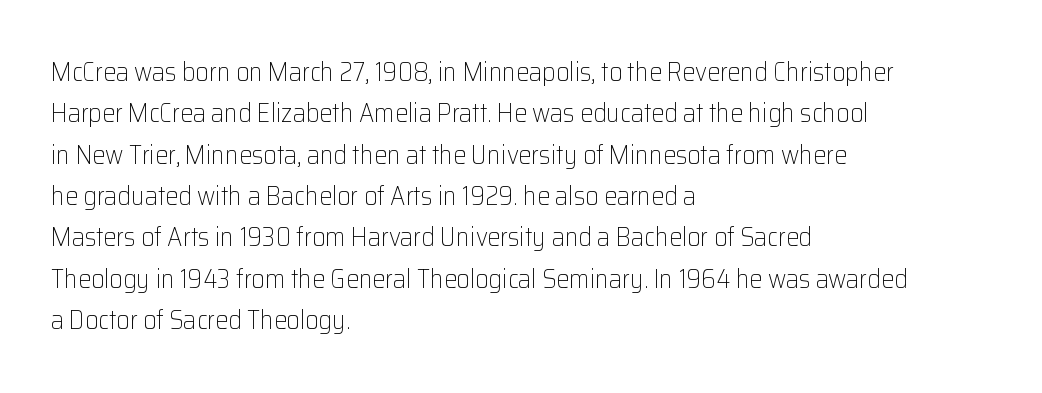
Each stroke keeps to a modest, everyday thickness or less. Whoever set this chose a conventional vertical rhythm. Caption: multi-line text, flush left, ragged right. Underlining? Definitely not there.
